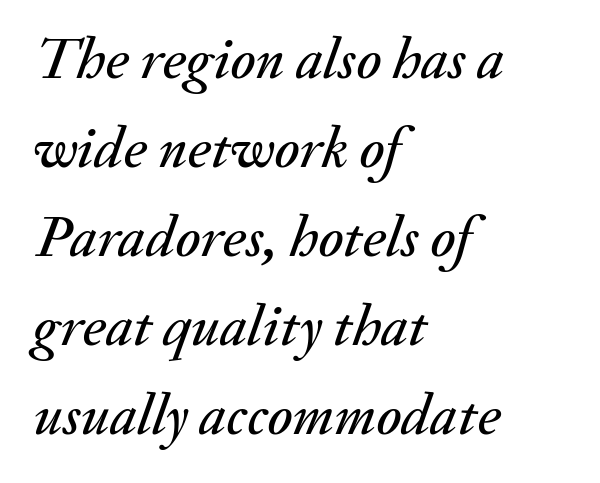
Tall strokes in this sample are angled rather than plumb. Which margin do the lines hug? The left one — the right edge is uneven. The rendering uses a moderate line-height, typical for paragraphs. Glance below the letters and you will spot only blank space. The letters advance in unequal steps, a hallmark of proportional type.
